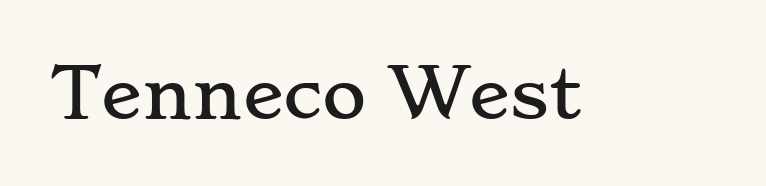
Beneath every word, the page is bare. Tracking value appears to be zero — textbook default spacing. These lines are rendered in a variable-pitch font. The text was rendered using a seriffed face with decorative stroke endings. Designer's note — italics off, roman on.
